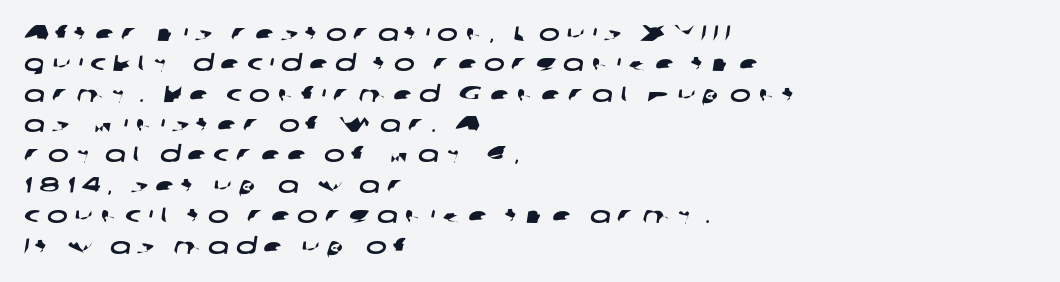
Q: Is the text underlined? A: No.
Q: How is the paragraph aligned? A: Left-aligned.
Q: Is the spacing between letters normal or unusually wide? A: Unusually wide.
Q: Is the spacing between lines tight, normal or loose? A: Normal.
